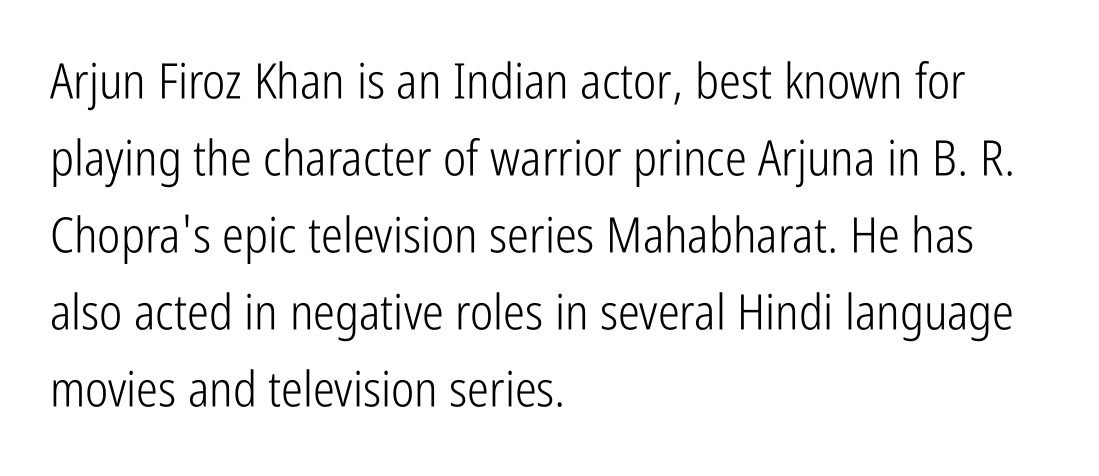
{"serif": "no", "italic": "no", "bold": "no", "weight": "light", "width": "condensed", "stroke_contrast": "low", "x_height": "medium", "monospaced": "no", "underline": "no", "align": "left", "line_spacing": "normal", "line_spacing_ratio": 1.57, "letter_spacing": "normal", "letter_spacing_em": 0.0, "glyph_px": 49}
